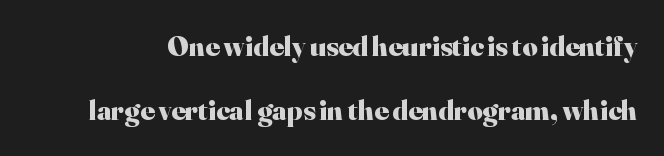
The image shows 29 px heavy serif type, upright; set loose line spacing (2.21x), normal letter spacing, not underlined; high stroke contrast and a small x-height.
